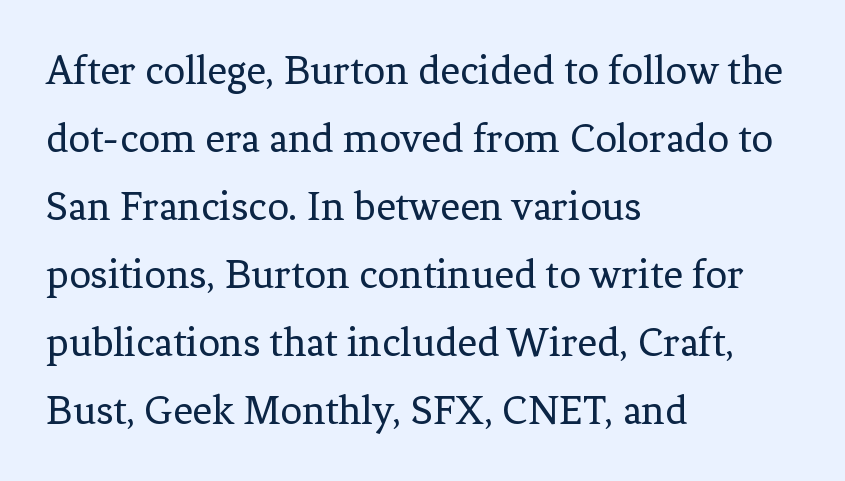
The image shows 43 px regular-weight serif type, upright; set left-aligned, normal line spacing (1.58x), normal letter spacing, not underlined; low stroke contrast and a medium x-height.
